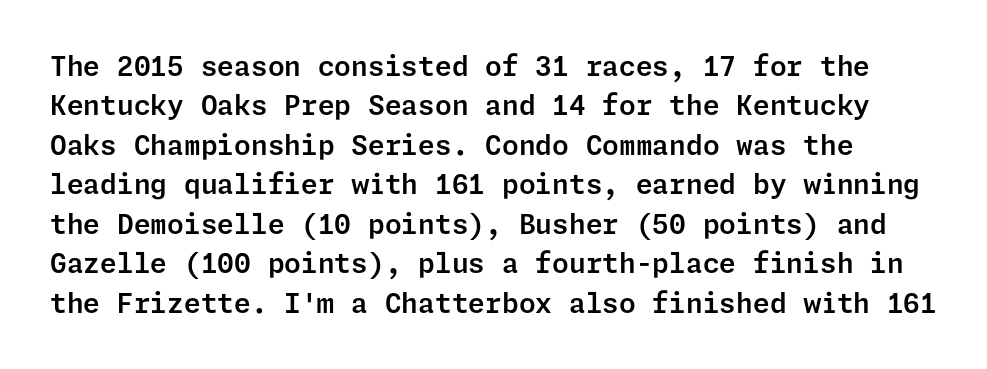
Posture: vertical. If you measured baseline to baseline, you'd find a middling distance. The tracking reads as untouched default to a designer's eye. The glyphs are unaccompanied by any horizontal stroke below them.
